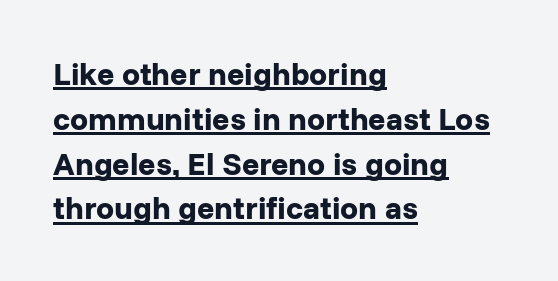
You'd pick this weight for a headline — it's a proper bold. The specimen includes a rule beneath the text block's lines. Left-aligned paragraph, ragged on the right. The tracking reads as untouched default to a designer's eye.
